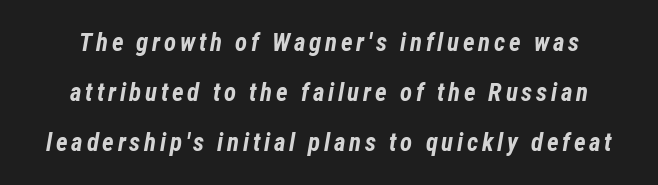
Q: Is the text bold? A: Yes.
Q: Is the text italic (slanted)? A: Yes, it leans right by about 12 degrees.
Q: Is the text underlined? A: No.
Q: Is the spacing between lines tight, normal or loose? A: Loose.
